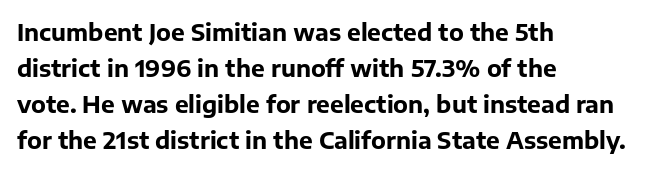
The line-height multiplier appears to be the usual default. Plain, unruled lines of type. The type is set solid horizontally, with unmodified tracking. Horizontal alignment here is leftward, the default for most running prose. Does the weight exceed regular? Yes, all the way to bold.
